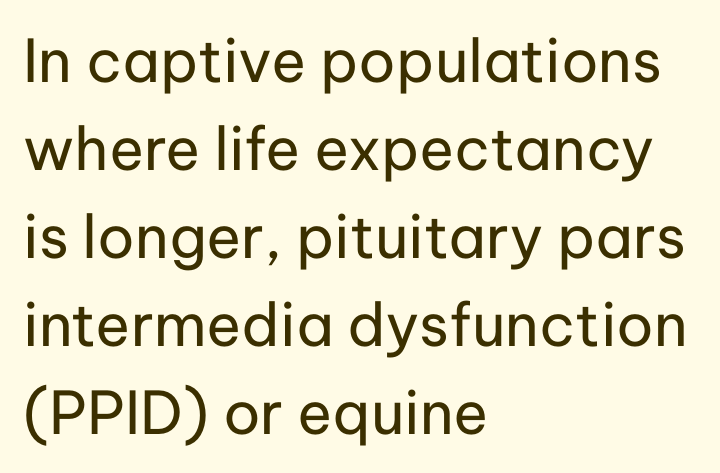
{"serif": "no", "italic": "no", "bold": "no", "weight": "regular", "width": "normal", "stroke_contrast": "low", "x_height": "medium", "monospaced": "no", "underline": "no", "align": "left", "line_spacing": "normal", "line_spacing_ratio": 1.49, "letter_spacing": "normal", "letter_spacing_em": 0.0, "glyph_px": 59}
